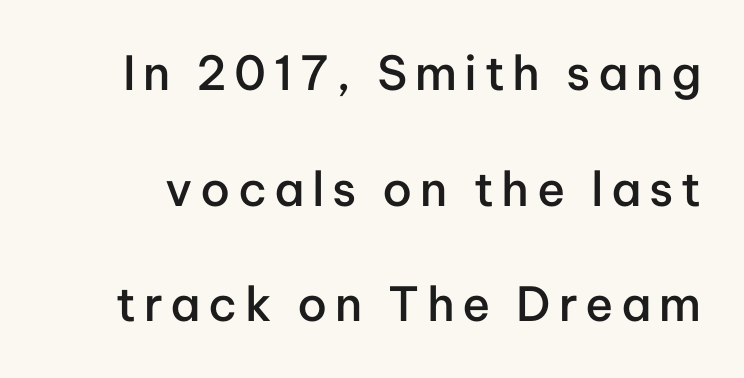
{"serif": "no", "italic": "no", "bold": "semi", "weight": "semibold", "width": "normal", "stroke_contrast": "low", "x_height": "medium", "monospaced": "no", "underline": "no", "line_spacing": "loose", "line_spacing_ratio": 2.46, "glyph_px": 47}
